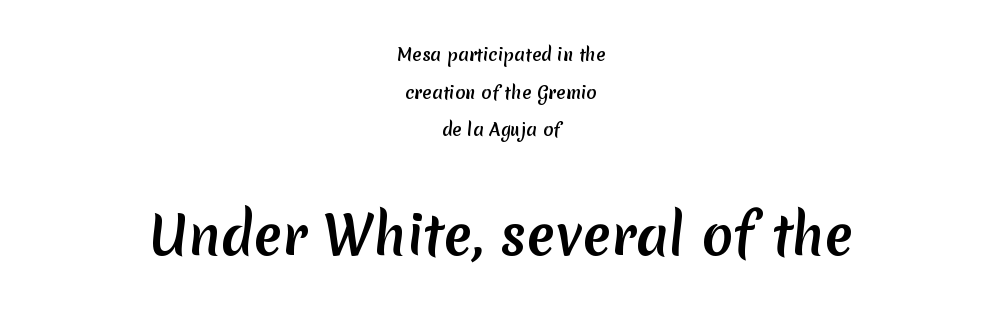
The image shows 52 px sans-serif type; set centered, loose line spacing (2.22x), normal letter spacing, not underlined; the second (bottom) block is 3.06x larger; medium stroke contrast and a medium x-height.
